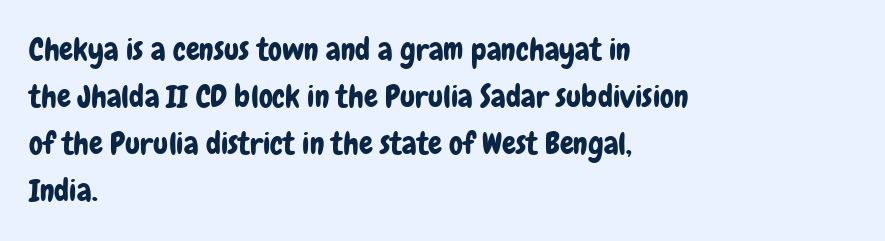
Q: Is the text italic (slanted)? A: No, it is upright.
Q: Is the typeface a serif or a sans-serif typeface? A: Sans-serif.
Q: Is the text underlined? A: No.
Q: How is the paragraph aligned? A: Left-aligned.
Q: Is the spacing between letters normal or unusually wide? A: Normal.
Q: Is the spacing between lines tight, normal or loose? A: Normal.
Q: Width (condensed, normal, or wide)? A: Condensed.
Q: Stroke contrast? A: Low.
Q: x-height? A: Medium.
Q: Monospaced? A: No.
